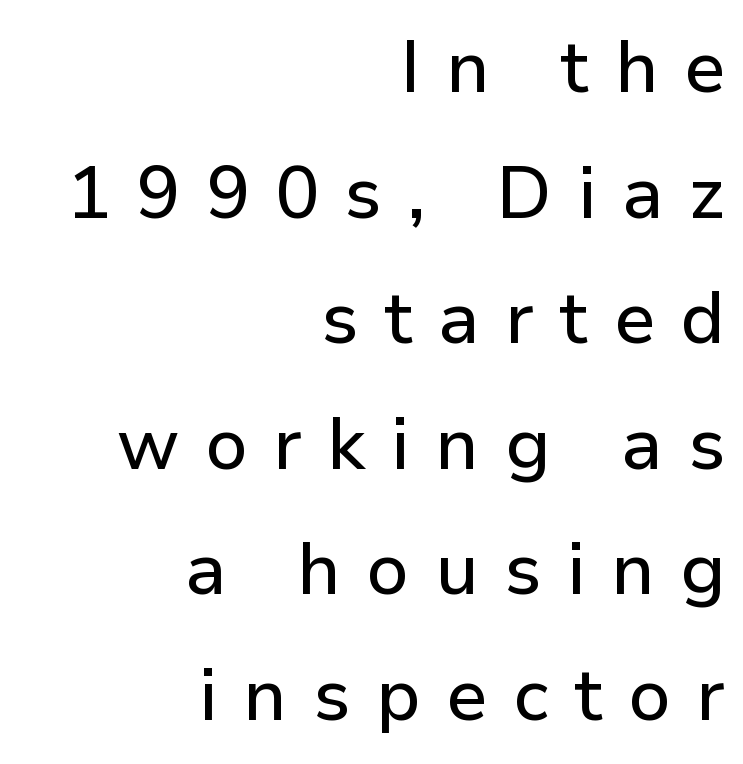
Does the lettering tilt? It doesn't — this is upright. Spacing verdict: proportional, widths tailored to each character. Each line ends at the same right margin while the left side varies. A typesetter would label this face a sans. Look at the tracking — it's clearly loosened, letters drifting apart. The baseline area is clear.
